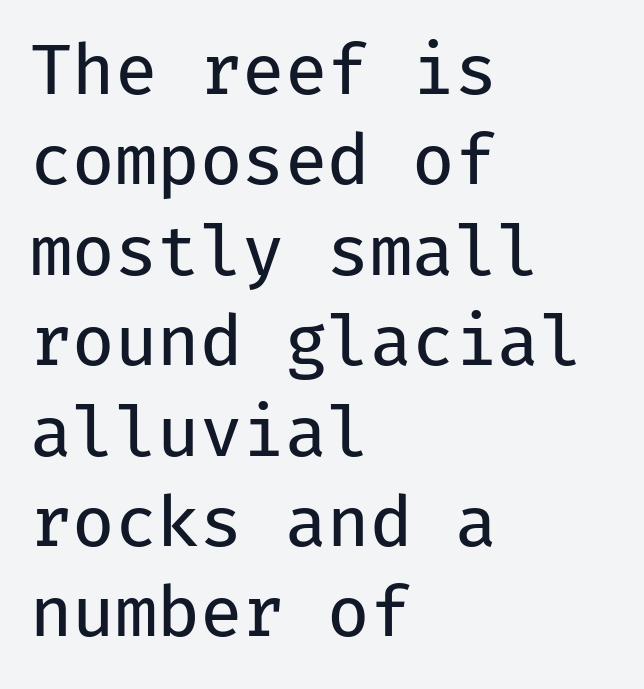
The image shows 69 px regular-weight sans-serif type, upright, monospaced; set left-aligned, normal line spacing (1.31x), normal letter spacing, not underlined; low stroke contrast and a medium x-height.
